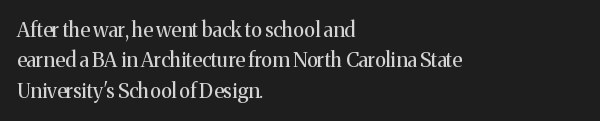
The image shows 20 px text type, upright; set left-aligned, normal line spacing (1.52x), normal letter spacing, not underlined.
